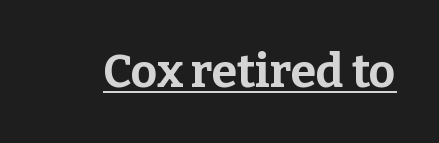
The image shows 46 px bold serif type, upright; set normal letter spacing, underlined; low stroke contrast and a medium x-height.
